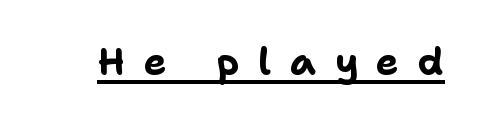
Q: Is the text bold? A: Yes.
Q: Is the text italic (slanted)? A: No, it is upright.
Q: Is the typeface a serif or a sans-serif typeface? A: Sans-serif.
Q: Is the text underlined? A: Yes.
Q: Is the spacing between letters normal or unusually wide? A: Unusually wide.
Q: Width (condensed, normal, or wide)? A: Normal.
Q: Stroke contrast? A: Low.
Q: x-height? A: Medium.
Q: Monospaced? A: No.
